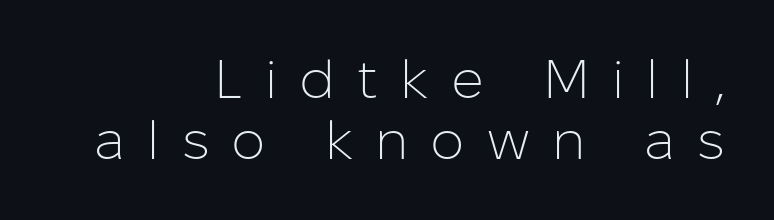
The image shows 54 px light sans-serif type, upright; set right-aligned, tight line spacing (1.13x), unusually wide letter spacing (+0.41 em), not underlined; low stroke contrast and a medium x-height.
